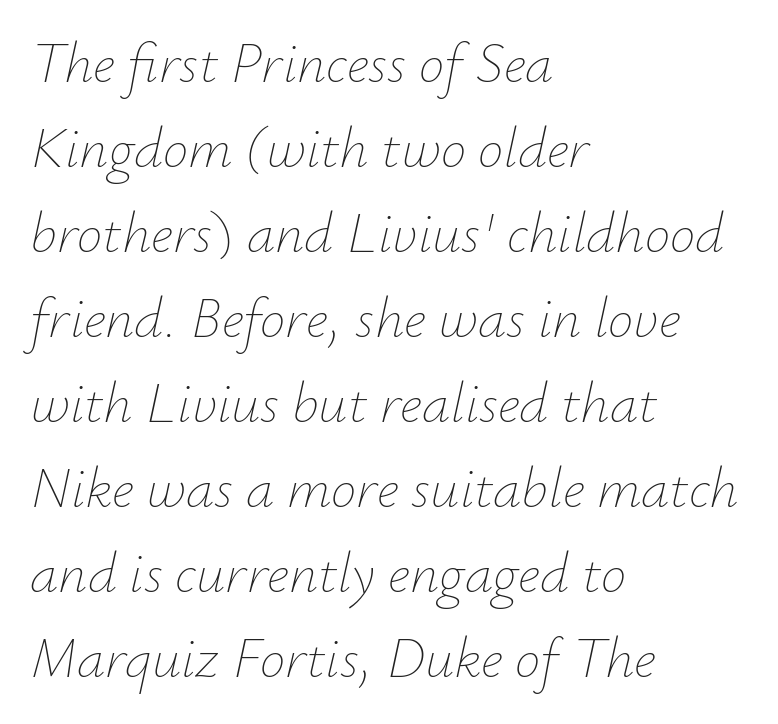
{"italic": "yes", "lean": "right", "slant_degrees": 12, "bold": "no", "weight": "thin", "width": "normal", "stroke_contrast": "low", "x_height": "small", "monospaced": "no", "underline": "no", "align": "left", "line_spacing": "normal", "line_spacing_ratio": 1.49, "letter_spacing": "normal", "letter_spacing_em": 0.0, "glyph_px": 57}
